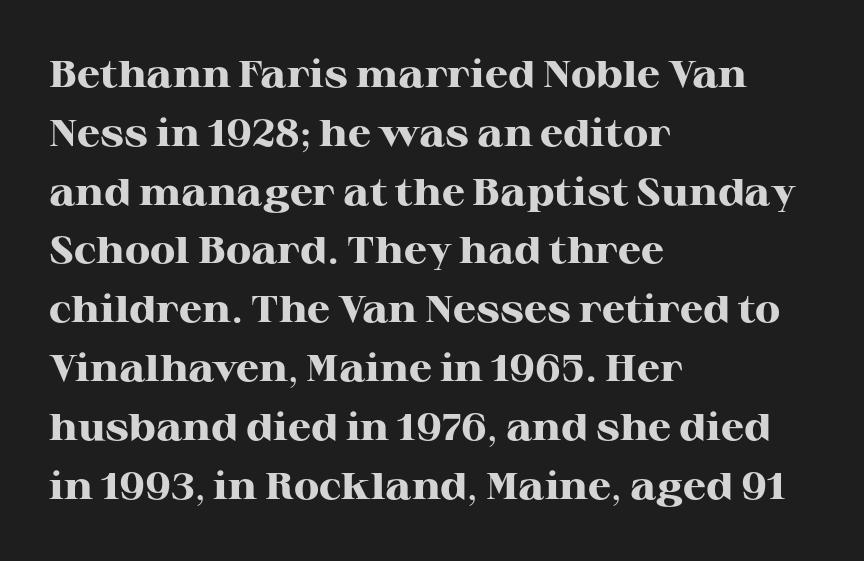
Heft: maximum for text — a bold. Summary of vertical rhythm: regular, with standard interline spacing. The rendering anchors every line to the left-hand side. The letters stand straight up with perfectly vertical stems. The zone under the glyphs is completely vacant.
